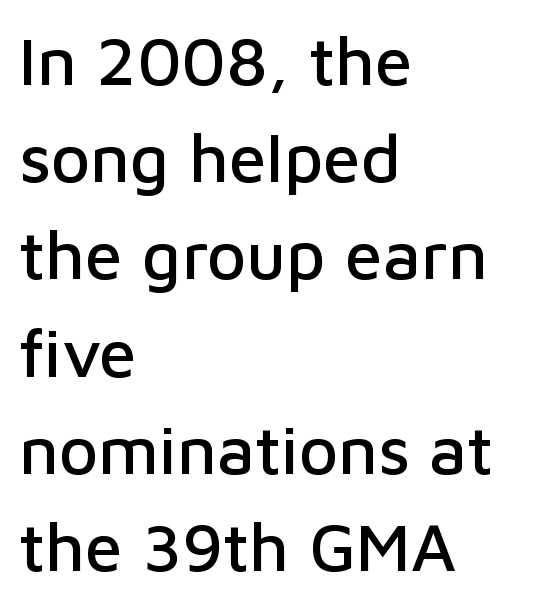
The image shows 68 px sans-serif type, upright; set left-aligned, normal line spacing (1.43x), normal letter spacing, not underlined; low stroke contrast and a medium x-height.
